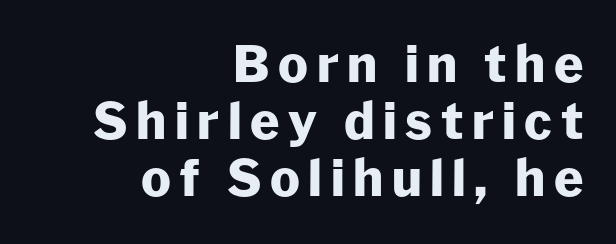
Q: Is the text bold? A: Yes.
Q: Is the text italic (slanted)? A: No, it is upright.
Q: Is the typeface a serif or a sans-serif typeface? A: Sans-serif.
Q: Is the text underlined? A: No.
Q: How is the paragraph aligned? A: Right-aligned.
Q: Is the spacing between lines tight, normal or loose? A: Tight.
Q: Width (condensed, normal, or wide)? A: Normal.
Q: Stroke contrast? A: Low.
Q: x-height? A: Medium.
Q: Monospaced? A: No.
